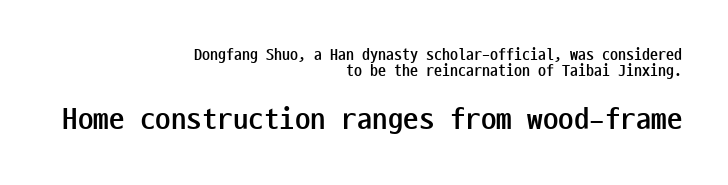
Q: Is the text bold? A: Yes.
Q: Is the text italic (slanted)? A: No, it is upright.
Q: Is the typeface a serif or a sans-serif typeface? A: Sans-serif.
Q: Is the text underlined? A: No.
Q: How is the paragraph aligned? A: Right-aligned.
Q: Is the spacing between letters normal or unusually wide? A: Normal.
Q: Is the spacing between lines tight, normal or loose? A: Tight.
Q: Which block of text is set in a larger size, the first (top) or the second (bottom)? A: The second (bottom) one.
Q: Width (condensed, normal, or wide)? A: Condensed.
Q: Stroke contrast? A: Low.
Q: x-height? A: Medium.
Q: Monospaced? A: Yes.
